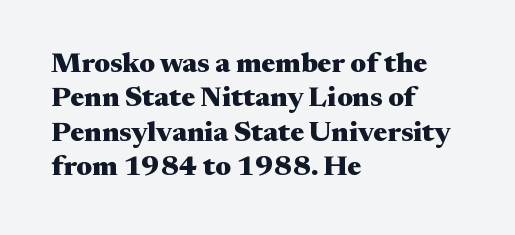
The image shows 28 px heavy, wide serif type, upright; set left-aligned, line spacing 1.23x, normal letter spacing, not underlined; medium stroke contrast and a medium x-height.
